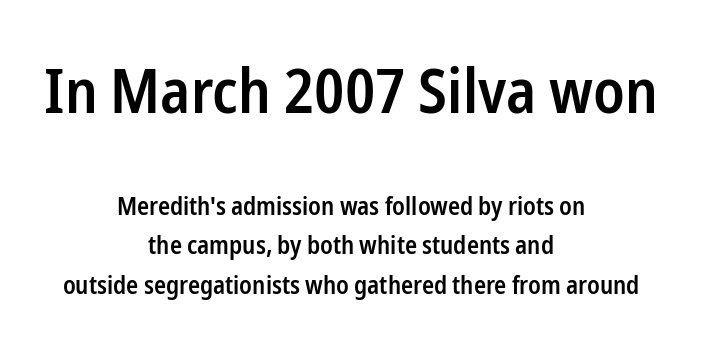
{"serif": "no", "italic": "no", "bold": "semi", "weight": "semibold", "width": "condensed", "stroke_contrast": "low", "x_height": "medium", "monospaced": "no", "underline": "no", "align": "center", "line_spacing": "normal", "line_spacing_ratio": 1.58, "letter_spacing": "normal", "letter_spacing_em": 0.0, "larger_block": "first", "size_ratio": 2.48, "glyph_px": 62}
